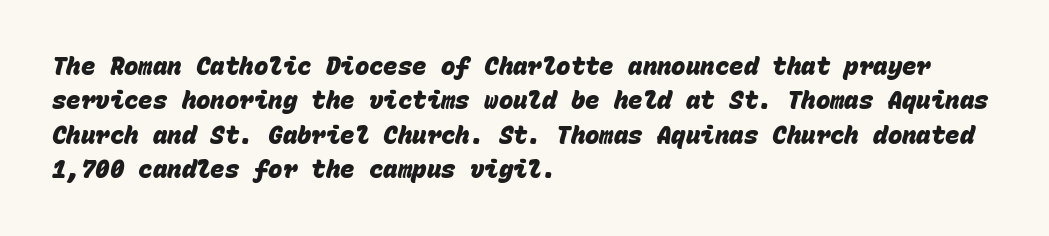
Q: Is the text bold? A: Yes.
Q: Is the text underlined? A: No.
Q: How is the paragraph aligned? A: Left-aligned.
Q: Is the spacing between letters normal or unusually wide? A: Normal.
Q: Is the spacing between lines tight, normal or loose? A: Normal.
